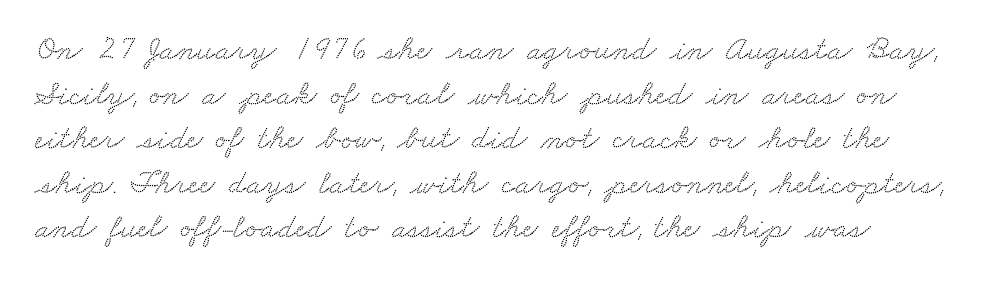
{"serif": "yes", "width": "wide", "stroke_contrast": "low", "x_height": "small", "monospaced": "no", "underline": "no", "align": "left", "line_spacing": "normal", "line_spacing_ratio": 1.31, "letter_spacing": "normal", "letter_spacing_em": 0.0, "glyph_px": 34}
